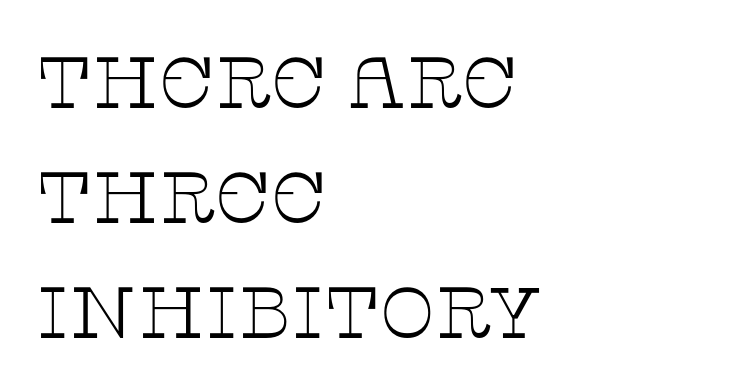
You could not count columns in this text — the font is proportionally spaced. I'd call this a serif setting — the letters wear small feet. Horizontal bands of white between lines are of average thickness. The rag falls on the right side of this text block. In terms of letterspacing, this is plain default setting.
